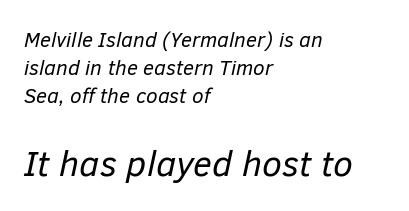
The image shows 36 px regular-weight type, italic (leaning right); set left-aligned, normal line spacing (1.34x), normal letter spacing, not underlined; the second (bottom) block is 1.71x larger; low stroke contrast and a medium x-height.
